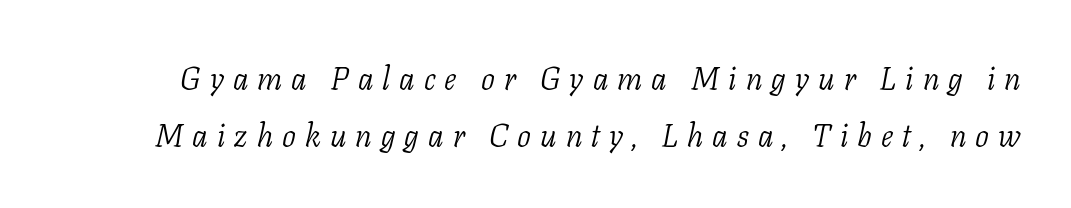
The image shows 31 px light serif type, italic (leaning right); set line spacing 1.84x, unusually wide letter spacing (+0.29 em), not underlined; low stroke contrast and a medium x-height.
